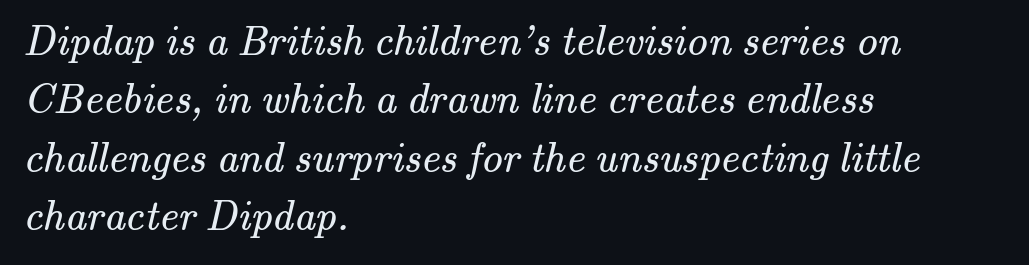
Q: Is the text bold? A: No.
Q: Is the typeface a serif or a sans-serif typeface? A: Serif.
Q: Is the text underlined? A: No.
Q: How is the paragraph aligned? A: Left-aligned.
Q: Is the spacing between letters normal or unusually wide? A: Normal.
Q: Is the spacing between lines tight, normal or loose? A: Normal.
Q: Width (condensed, normal, or wide)? A: Normal.
Q: Stroke contrast? A: Medium.
Q: x-height? A: Small.
Q: Monospaced? A: No.
